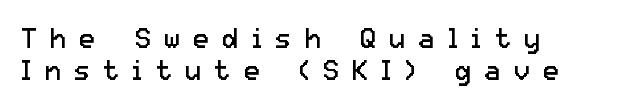
What stands out about the letter spacing? Its width — letters are far apart. Nothing heavy about these letters — not bold at all. Does the lettering tilt? It doesn't — this is upright. The gap between lines stays unmarked. The text block is weighted toward the left margin, trailing off unevenly rightward.
